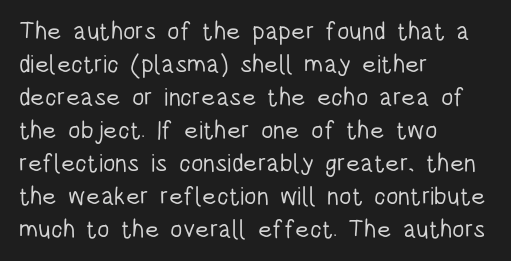
{"italic": "no", "bold": "no", "underline": "no", "align": "left", "line_spacing": "normal", "line_spacing_ratio": 1.32, "letter_spacing": "normal", "letter_spacing_em": 0.0, "glyph_px": 25}
